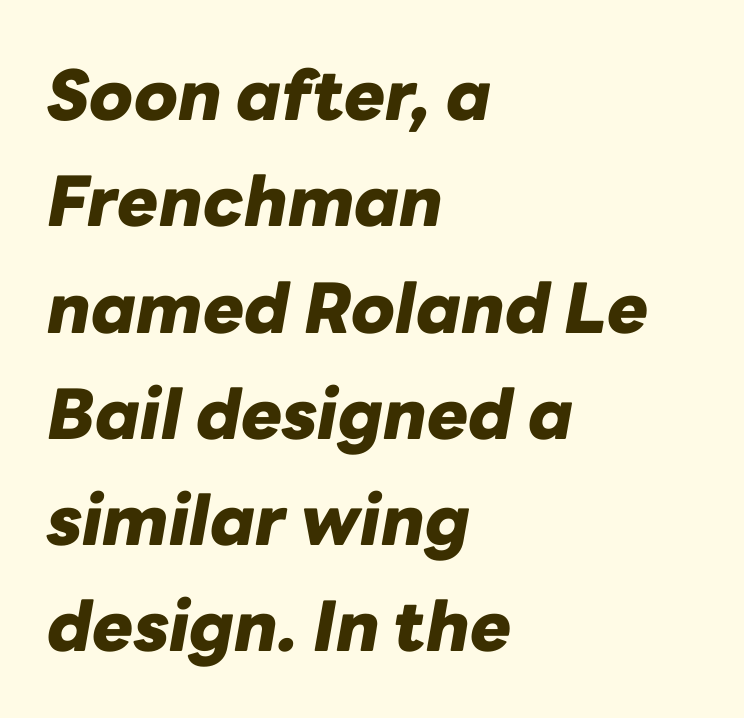
{"italic": "yes", "lean": "right", "slant_degrees": 10, "bold": "yes", "weight": "heavy", "width": "normal", "stroke_contrast": "low", "x_height": "medium", "monospaced": "no", "underline": "no", "align": "left", "line_spacing": "normal", "line_spacing_ratio": 1.54, "letter_spacing": "normal", "letter_spacing_em": 0.0, "glyph_px": 69}
